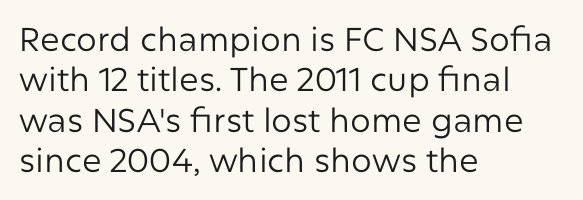
Q: Is the text bold? A: No.
Q: Is the text italic (slanted)? A: No, it is upright.
Q: Is the typeface a serif or a sans-serif typeface? A: Sans-serif.
Q: Is the text underlined? A: No.
Q: How is the paragraph aligned? A: Left-aligned.
Q: Is the spacing between letters normal or unusually wide? A: Normal.
Q: Width (condensed, normal, or wide)? A: Normal.
Q: Stroke contrast? A: Low.
Q: x-height? A: Medium.
Q: Monospaced? A: No.
